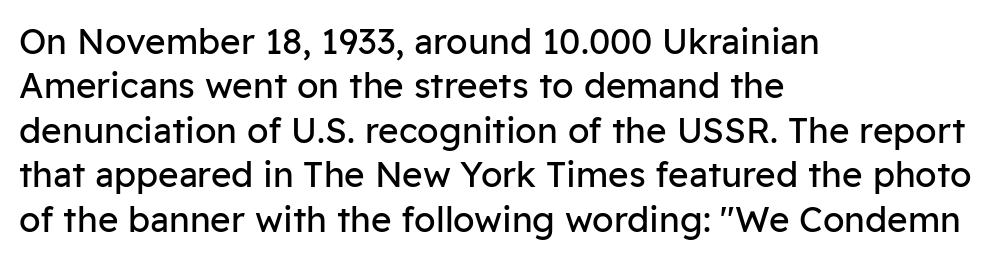
{"serif": "no", "italic": "no", "bold": "no", "weight": "regular", "width": "normal", "stroke_contrast": "low", "x_height": "medium", "monospaced": "no", "underline": "no", "align": "left", "line_spacing": "normal", "line_spacing_ratio": 1.27, "letter_spacing": "normal", "letter_spacing_em": 0.0, "glyph_px": 35}
